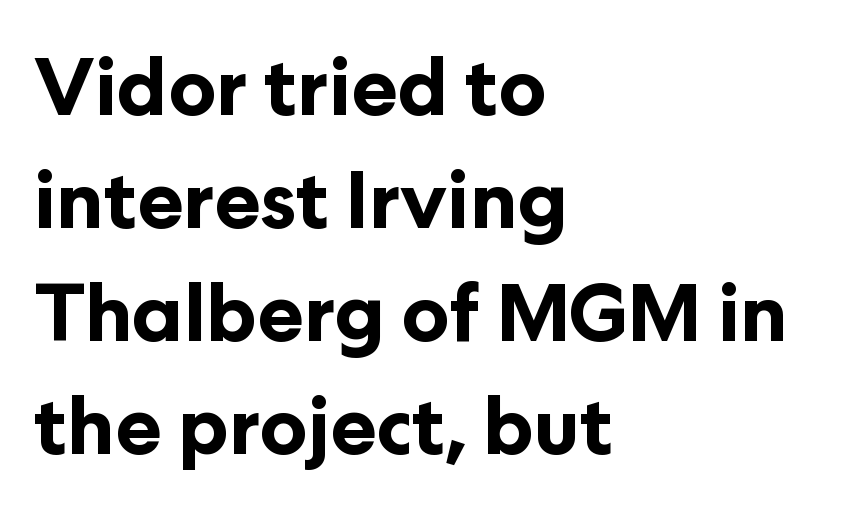
{"serif": "no", "italic": "no", "bold": "yes", "weight": "bold", "width": "normal", "stroke_contrast": "low", "x_height": "medium", "monospaced": "no", "underline": "no", "align": "left", "line_spacing": "normal", "line_spacing_ratio": 1.45, "letter_spacing": "normal", "letter_spacing_em": 0.0, "glyph_px": 78}
